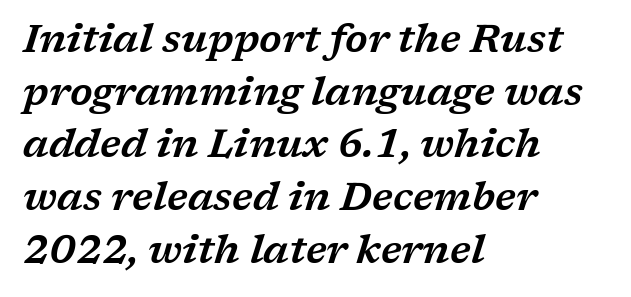
Q: Is the text italic (slanted)? A: Yes, it leans right by about 17 degrees.
Q: Is the typeface a serif or a sans-serif typeface? A: Serif.
Q: Is the text underlined? A: No.
Q: How is the paragraph aligned? A: Left-aligned.
Q: Is the spacing between letters normal or unusually wide? A: Normal.
Q: Is the spacing between lines tight, normal or loose? A: Normal.
Q: Width (condensed, normal, or wide)? A: Wide.
Q: Stroke contrast? A: Low.
Q: x-height? A: Medium.
Q: Monospaced? A: No.
